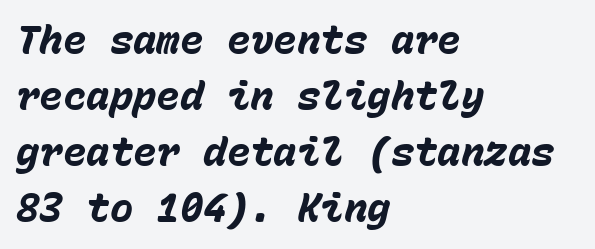
Summary of weight: heavy, a full bold. What stands out about the letter spacing? Nothing — it is the standard amount. You could count columns in this text — the font is strictly monospaced. The face used here has a pronounced slope to its letters.
